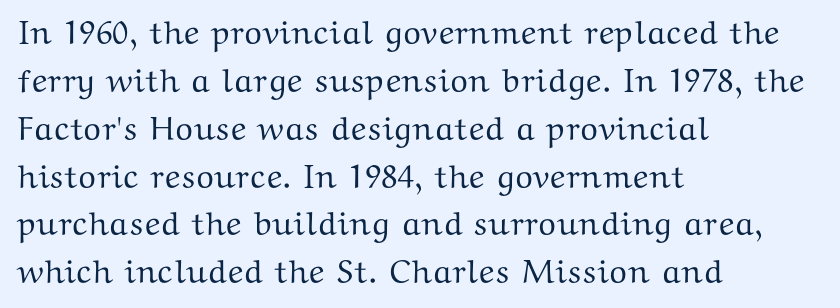
The image shows 33 px wide serif type, upright; set left-aligned, normal line spacing (1.45x), normal letter spacing, not underlined; medium stroke contrast and a medium x-height.
